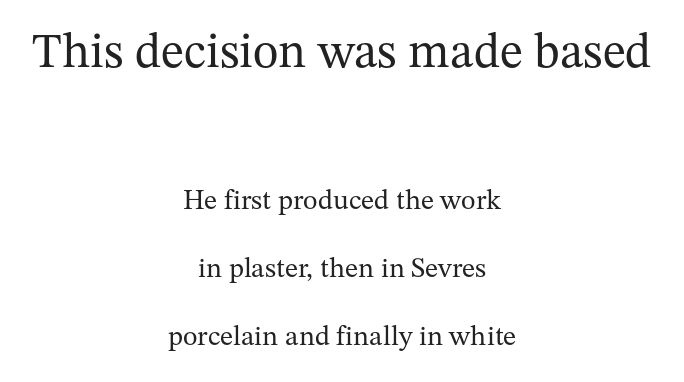
Each new line begins a long way beneath the previous one. This rendering employs a face with finishing strokes, i.e., a serif. It's the straight-up-and-down kind of type. Which chunk is bigger? The first one — the top block dwarfs the bottom. This sample has the flowing, uneven cadence of proportional lettering. Weight: regular or lighter.
